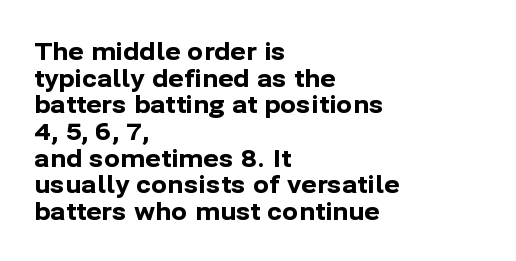
{"italic": "no", "bold": "yes", "underline": "no", "align": "left", "line_spacing": "tight", "line_spacing_ratio": 1.11, "letter_spacing": "normal", "letter_spacing_em": 0.0, "glyph_px": 24}
